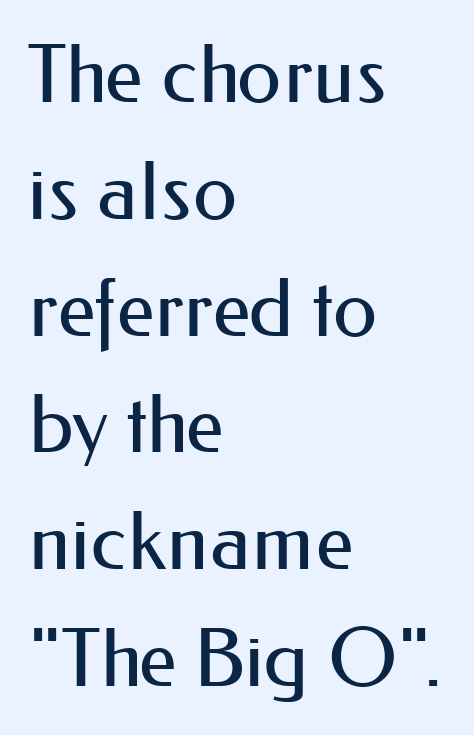
Spacing verdict: proportional, widths tailored to each character. If you drew a ruler down the left edge, every line would touch it. The typeface has the unassuming heft of standard copy or less. The strip under each line holds only bare page.
